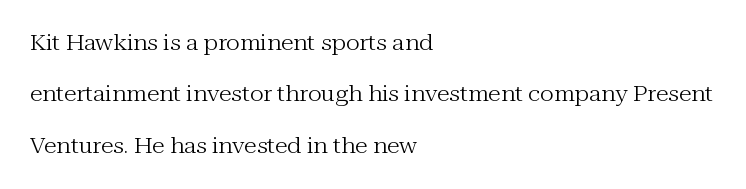
Q: Is the text bold? A: No.
Q: Is the text italic (slanted)? A: No, it is upright.
Q: Is the text underlined? A: No.
Q: How is the paragraph aligned? A: Left-aligned.
Q: Is the spacing between letters normal or unusually wide? A: Normal.
Q: Is the spacing between lines tight, normal or loose? A: Loose.
